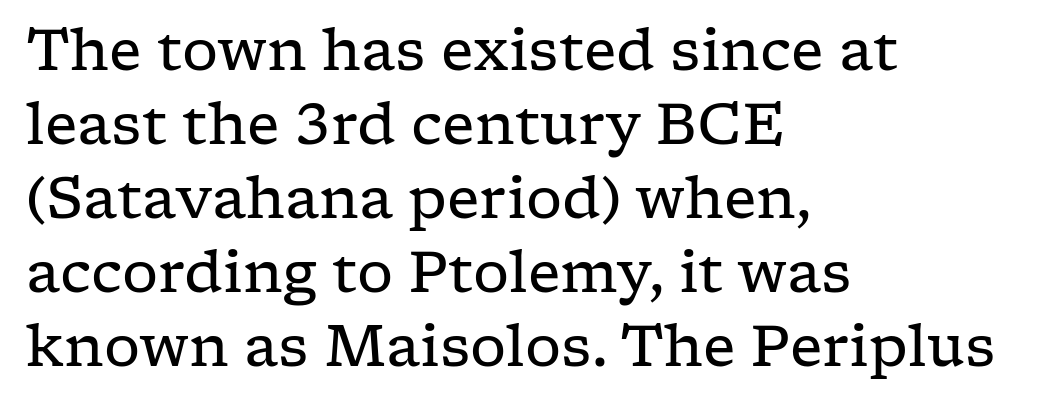
No extra ink here — the face is not bold. The space directly below the letters is spotless. Unlike italic type, these characters show no tilt at all. Each line starts at the same left margin while the right side varies. Is there much room between lines? A standard amount, neither cramped nor airy.
